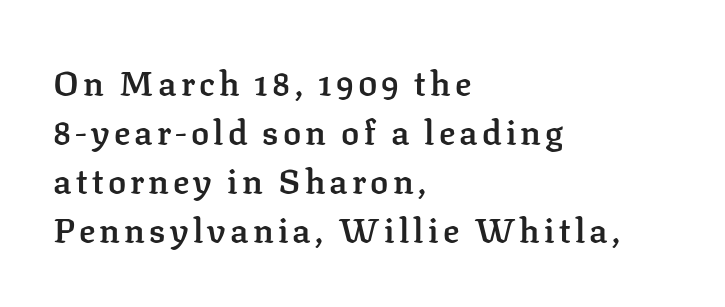
Q: Is the text bold? A: Semi-bold.
Q: Is the text italic (slanted)? A: No, it is upright.
Q: Is the typeface a serif or a sans-serif typeface? A: Serif.
Q: Is the text underlined? A: No.
Q: How is the paragraph aligned? A: Left-aligned.
Q: Is the spacing between lines tight, normal or loose? A: Normal.
Q: Width (condensed, normal, or wide)? A: Normal.
Q: Stroke contrast? A: Low.
Q: x-height? A: Medium.
Q: Monospaced? A: No.
